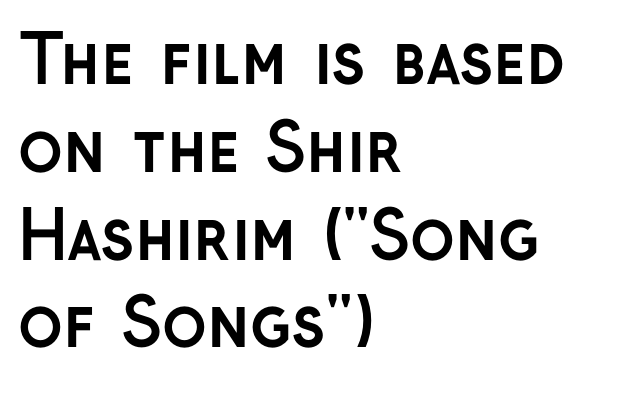
Q: Is the text bold? A: Yes.
Q: Is the text italic (slanted)? A: No, it is upright.
Q: Is the typeface a serif or a sans-serif typeface? A: Sans-serif.
Q: Is the text underlined? A: No.
Q: How is the paragraph aligned? A: Left-aligned.
Q: Is the spacing between letters normal or unusually wide? A: Normal.
Q: Is the spacing between lines tight, normal or loose? A: Normal.
Q: Width (condensed, normal, or wide)? A: Normal.
Q: Stroke contrast? A: Low.
Q: x-height? A: Medium.
Q: Monospaced? A: No.
